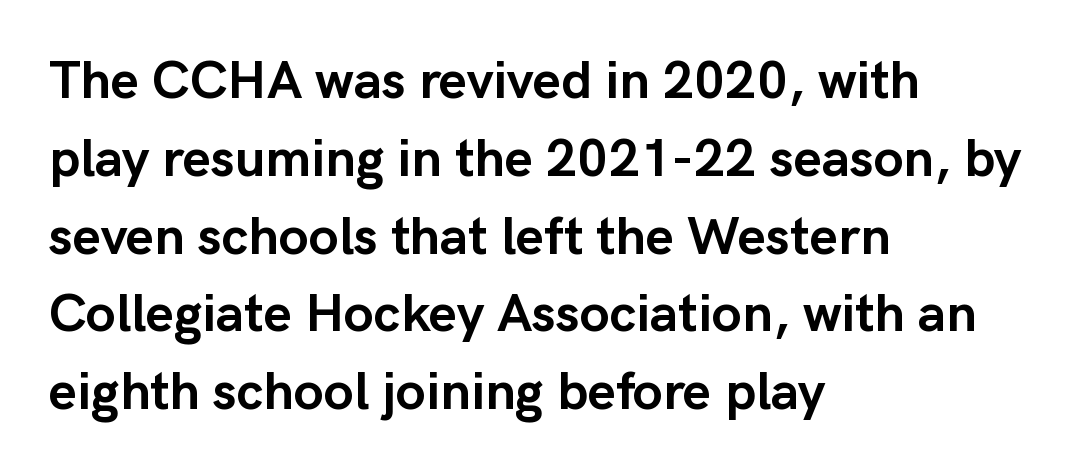
Honestly, the letter spacing is just normal — you wouldn't notice it. Looks like regular typesetting: each glyph gets only the width it needs. This sample is left-justified, so line endings fall wherever the words run out. The font is running at its bold setting. The zone under the glyphs is completely vacant. Designer's note — italics off, roman on.
